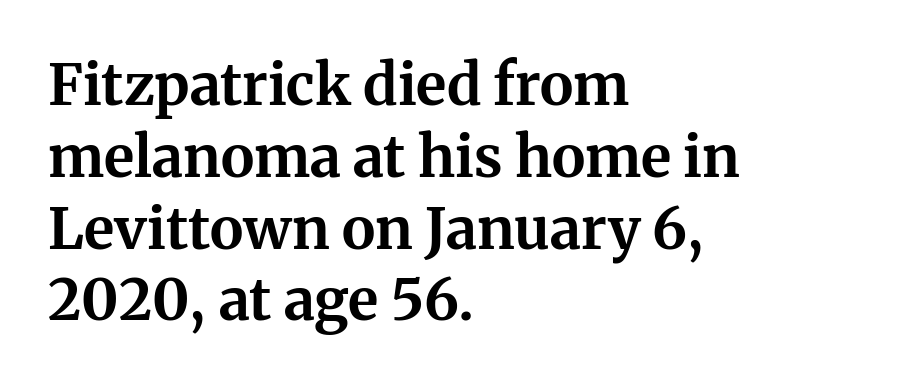
{"serif": "yes", "italic": "no", "bold": "yes", "weight": "bold", "width": "normal", "stroke_contrast": "medium", "x_height": "medium", "monospaced": "no", "underline": "no", "align": "left", "line_spacing": "normal", "line_spacing_ratio": 1.26, "letter_spacing": "normal", "letter_spacing_em": 0.0, "glyph_px": 57}
